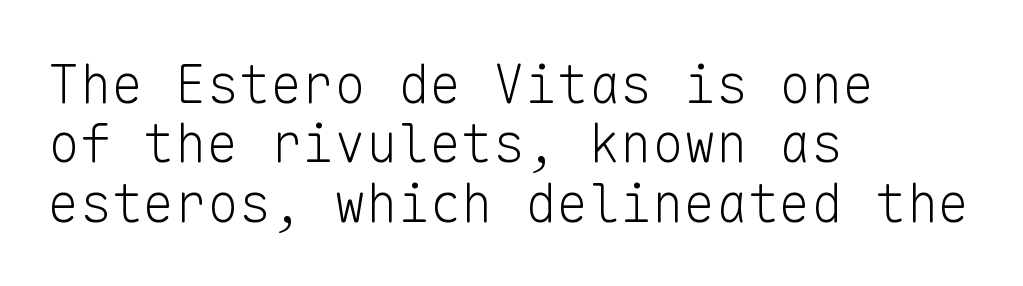
The lines are packed closely together with very little leading. Nope, no serifs anywhere on these letters. A clean baseline with only descenders dipping below it. Fixed-width glyphs throughout — classic coding-font behaviour.
